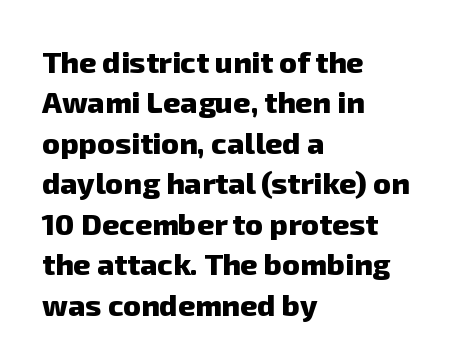
{"serif": "no", "bold": "yes", "weight": "heavy", "width": "normal", "stroke_contrast": "low", "x_height": "medium", "monospaced": "no", "underline": "no", "align": "left", "line_spacing": "normal", "line_spacing_ratio": 1.35, "letter_spacing": "normal", "letter_spacing_em": 0.0, "glyph_px": 30}
